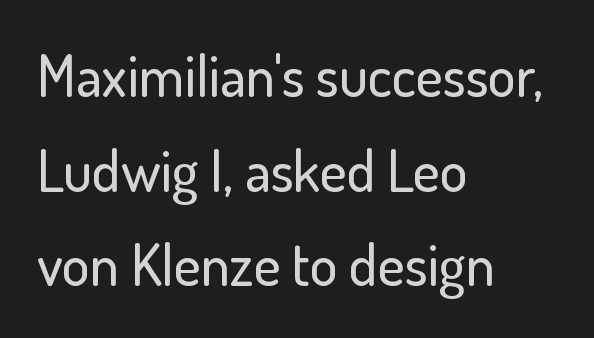
Each letter keeps its own natural width here, so spacing adapts to shape. Reading down the column, the eye jumps a familiar distance to each next line. The font family rendered here belongs to the sans-serif group. Casual observation: everything's shoved over to the left. The passage shown is not underscored anywhere.
